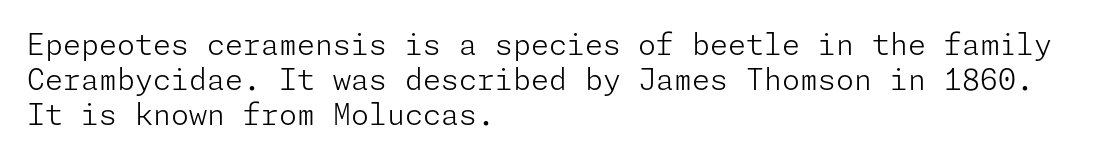
The strip under each line holds only bare page. Does the type have serifs? No, each stem ends abruptly. Tracking here is standard; glyphs follow each other at the usual distance. The lines in this sample share a left origin and differ only in where they stop. This is not heavy type; no bold has been used.
